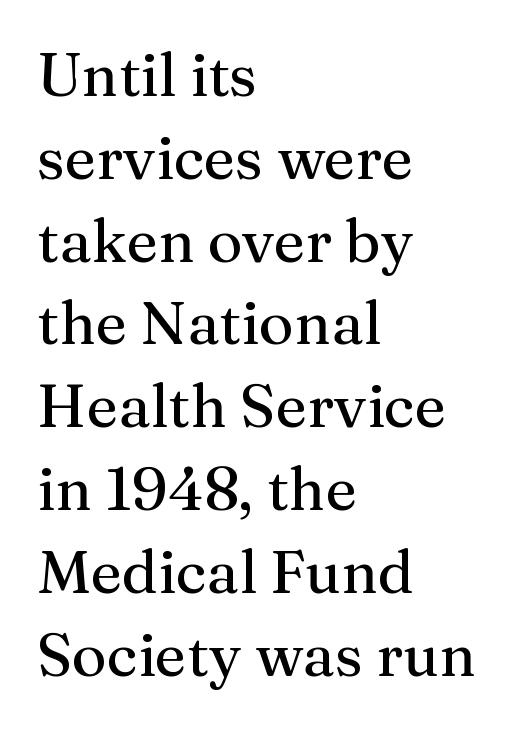
The image shows 60 px serif type, upright; set left-aligned, normal line spacing (1.38x), normal letter spacing, not underlined; medium stroke contrast and a medium x-height.
